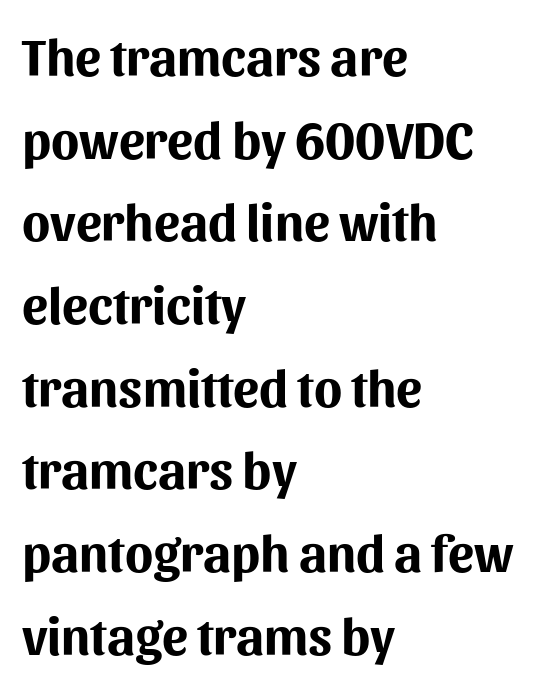
Q: Is the text bold? A: Yes.
Q: Is the text italic (slanted)? A: No, it is upright.
Q: Is the typeface a serif or a sans-serif typeface? A: Sans-serif.
Q: Is the text underlined? A: No.
Q: How is the paragraph aligned? A: Left-aligned.
Q: Is the spacing between letters normal or unusually wide? A: Normal.
Q: Is the spacing between lines tight, normal or loose? A: Normal.
Q: Width (condensed, normal, or wide)? A: Normal.
Q: Stroke contrast? A: Medium.
Q: x-height? A: Medium.
Q: Monospaced? A: No.
